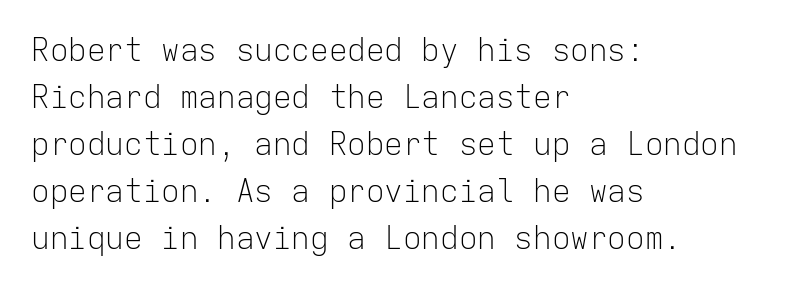
The image shows 31 px light sans-serif type, upright, monospaced; set left-aligned, normal line spacing (1.52x), normal letter spacing, not underlined; low stroke contrast and a medium x-height.
